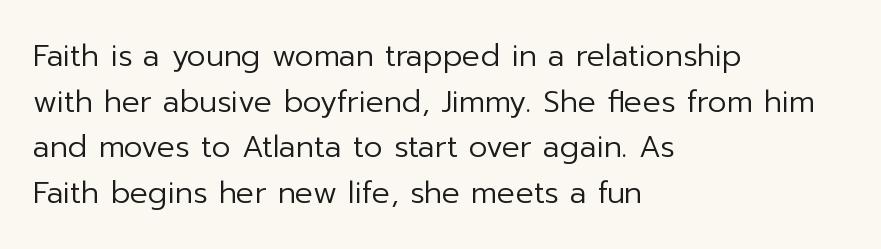
The image shows 30 px regular-weight sans-serif type, upright; set left-aligned, normal line spacing (1.52x), normal letter spacing, not underlined; low stroke contrast and a medium x-height.
